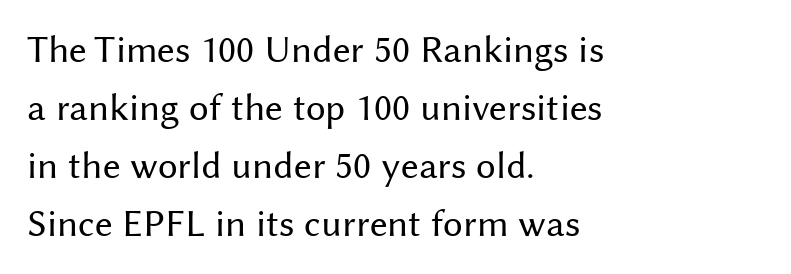
Q: Is the text bold? A: No.
Q: Is the text italic (slanted)? A: No, it is upright.
Q: Is the typeface a serif or a sans-serif typeface? A: Sans-serif.
Q: Is the text underlined? A: No.
Q: How is the paragraph aligned? A: Left-aligned.
Q: Is the spacing between letters normal or unusually wide? A: Normal.
Q: Is the spacing between lines tight, normal or loose? A: Normal.
Q: Width (condensed, normal, or wide)? A: Normal.
Q: Stroke contrast? A: Medium.
Q: x-height? A: Medium.
Q: Monospaced? A: No.
